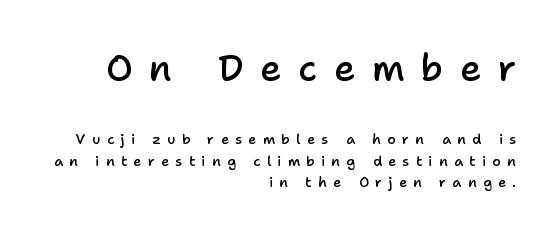
Q: Is the text bold? A: Semi-bold.
Q: Is the text italic (slanted)? A: No, it is upright.
Q: Is the typeface a serif or a sans-serif typeface? A: Sans-serif.
Q: Is the text underlined? A: No.
Q: How is the paragraph aligned? A: Right-aligned.
Q: Is the spacing between letters normal or unusually wide? A: Unusually wide.
Q: Is the spacing between lines tight, normal or loose? A: Normal.
Q: Which block of text is set in a larger size, the first (top) or the second (bottom)? A: The first (top) one.
Q: Width (condensed, normal, or wide)? A: Normal.
Q: Stroke contrast? A: Low.
Q: x-height? A: Medium.
Q: Monospaced? A: No.
